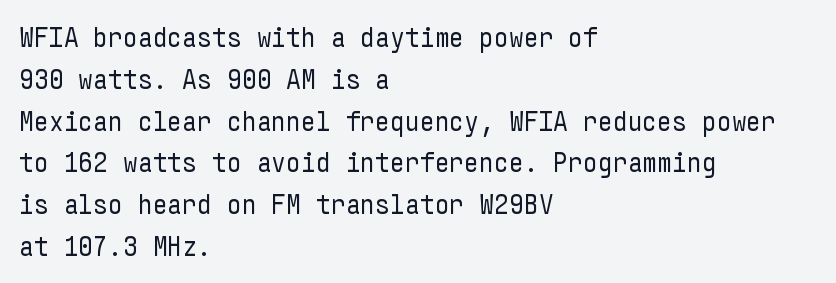
Q: Is the text bold? A: No.
Q: Is the text italic (slanted)? A: No, it is upright.
Q: Is the typeface a serif or a sans-serif typeface? A: Sans-serif.
Q: Is the text underlined? A: No.
Q: How is the paragraph aligned? A: Left-aligned.
Q: Is the spacing between letters normal or unusually wide? A: Normal.
Q: Is the spacing between lines tight, normal or loose? A: Normal.
Q: Width (condensed, normal, or wide)? A: Condensed.
Q: Stroke contrast? A: Low.
Q: x-height? A: Medium.
